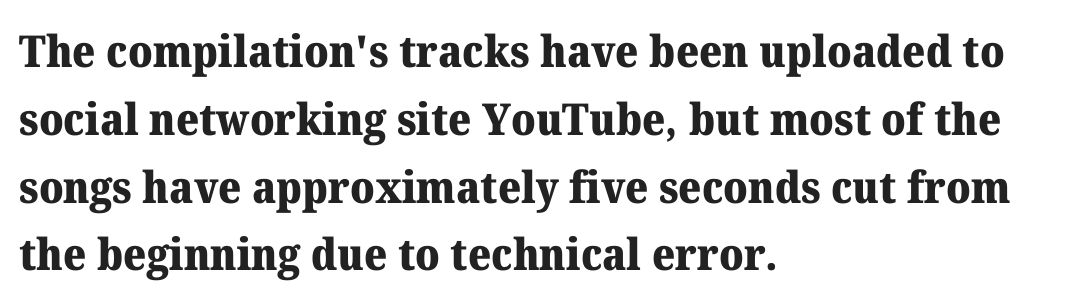
Q: Is the text bold? A: Yes.
Q: Is the text italic (slanted)? A: No, it is upright.
Q: Is the typeface a serif or a sans-serif typeface? A: Serif.
Q: Is the text underlined? A: No.
Q: How is the paragraph aligned? A: Left-aligned.
Q: Is the spacing between letters normal or unusually wide? A: Normal.
Q: Is the spacing between lines tight, normal or loose? A: Normal.
Q: Width (condensed, normal, or wide)? A: Normal.
Q: Stroke contrast? A: Medium.
Q: x-height? A: Medium.
Q: Monospaced? A: No.
